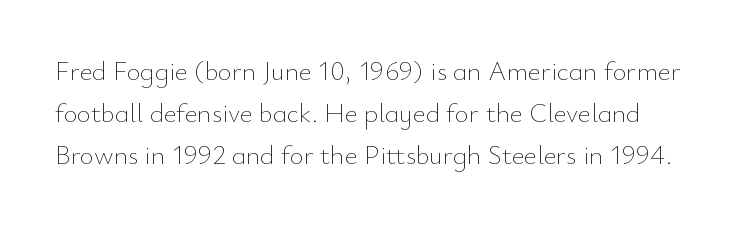
The words here are not underlined. No heavy texture on the line: the type isn't bold. Interline gaps are of average width in this sample. No extra tracking has been applied to these lines.
